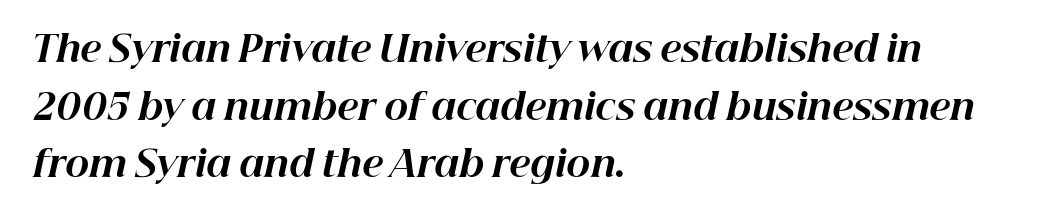
This rendering leaves character spacing at its baseline value. Weight: bold. Alignment: flush left. This sample has the flowing, uneven cadence of proportional lettering. Letters rest on an invisible, unmarked baseline.
